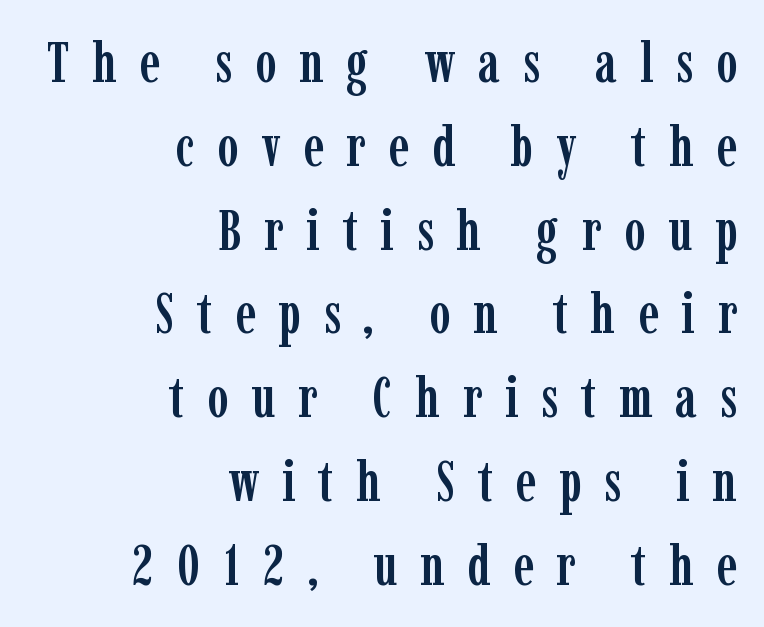
{"serif": "yes", "italic": "no", "width": "condensed", "stroke_contrast": "low", "x_height": "medium", "monospaced": "no", "underline": "no", "align": "right", "line_spacing": "normal", "line_spacing_ratio": 1.47, "letter_spacing": "wide", "letter_spacing_em": 0.4, "glyph_px": 57}
